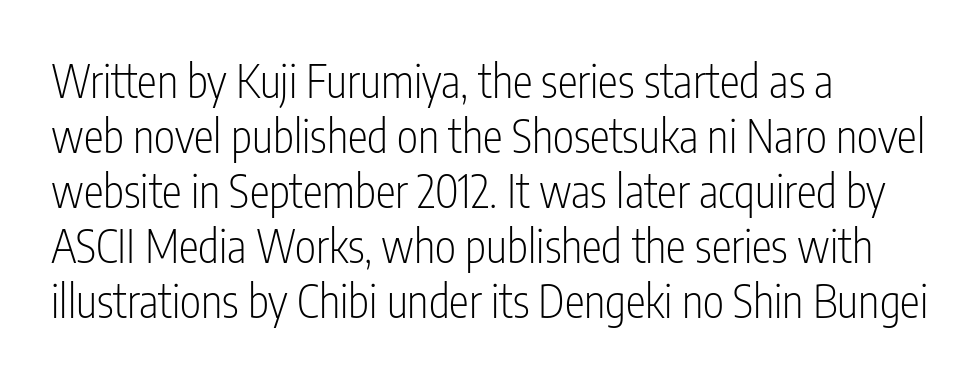
The image shows 45 px light, condensed sans-serif type, upright; set left-aligned, line spacing 1.22x, normal letter spacing, not underlined; low stroke contrast and a medium x-height.
